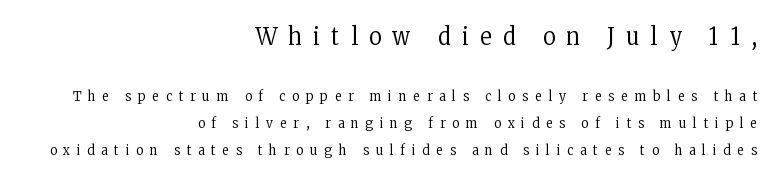
The words here are not underlined. Every stem runs plumb, perpendicular to the baseline. Scale decreases going downward across the two blocks. Each word looks stretched out because of the extra space between its letters. The font is comparable to plain body text, perhaps lighter.
